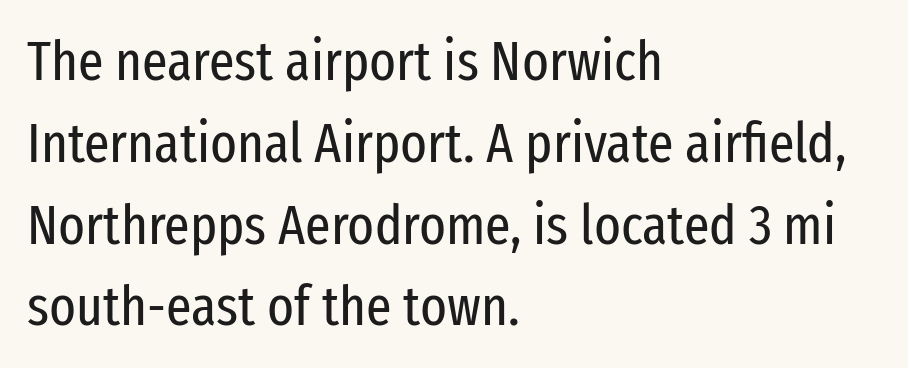
The image shows 56 px regular-weight, condensed sans-serif type, upright; set left-aligned, normal line spacing (1.46x), normal letter spacing, not underlined; low stroke contrast and a medium x-height.
